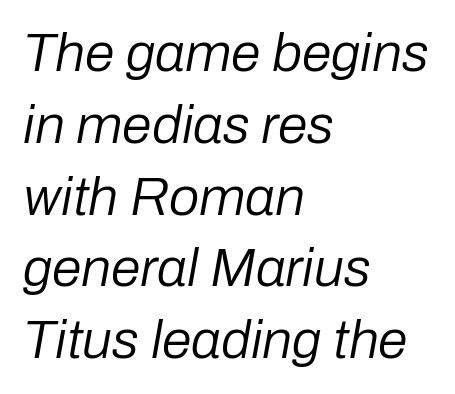
{"italic": "yes", "lean": "right", "slant_degrees": 10, "bold": "no", "weight": "regular", "width": "normal", "stroke_contrast": "low", "x_height": "medium", "monospaced": "no", "underline": "no", "align": "left", "line_spacing": "normal", "line_spacing_ratio": 1.33, "letter_spacing": "normal", "letter_spacing_em": 0.0, "glyph_px": 54}
